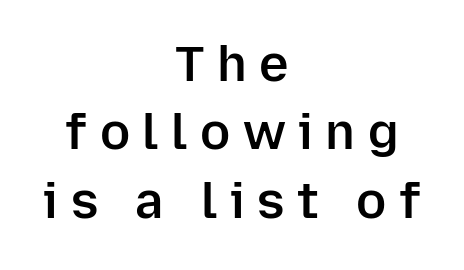
The image shows 50 px semibold sans-serif type, upright; set centered, normal line spacing (1.37x), unusually wide letter spacing (+0.25 em), not underlined; low stroke contrast and a medium x-height.
